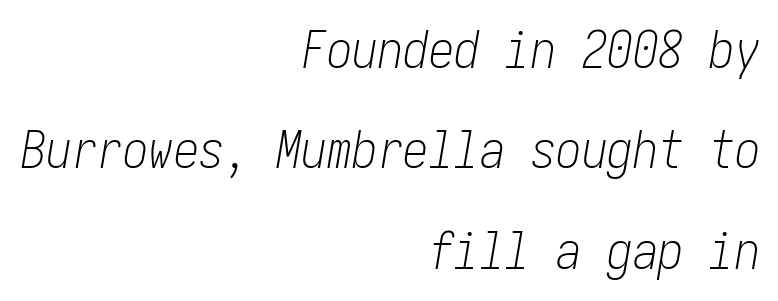
Q: Is the text bold? A: No.
Q: Is the text italic (slanted)? A: Yes, it leans right by about 10 degrees.
Q: Is the text underlined? A: No.
Q: How is the paragraph aligned? A: Right-aligned.
Q: Is the spacing between letters normal or unusually wide? A: Normal.
Q: Is the spacing between lines tight, normal or loose? A: Loose.
Q: Width (condensed, normal, or wide)? A: Condensed.
Q: Stroke contrast? A: Low.
Q: x-height? A: Medium.
